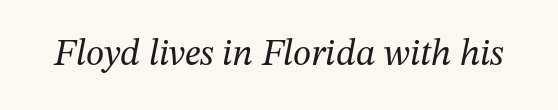
Q: Is the text bold? A: No.
Q: Is the text italic (slanted)? A: Yes, it leans right by about 12 degrees.
Q: Is the typeface a serif or a sans-serif typeface? A: Serif.
Q: Is the text underlined? A: No.
Q: Is the spacing between letters normal or unusually wide? A: Normal.
Q: Width (condensed, normal, or wide)? A: Normal.
Q: Stroke contrast? A: Medium.
Q: x-height? A: Medium.
Q: Monospaced? A: No.
